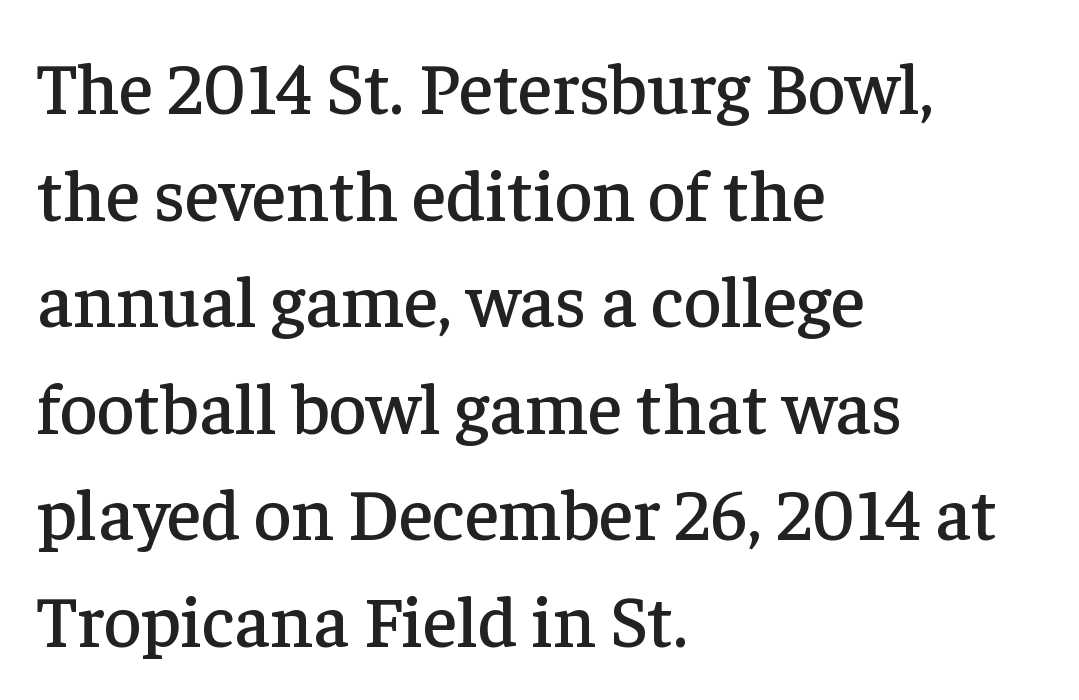
The image shows 73 px serif type, upright; set left-aligned, normal line spacing (1.46x), normal letter spacing, not underlined; low stroke contrast and a medium x-height.
